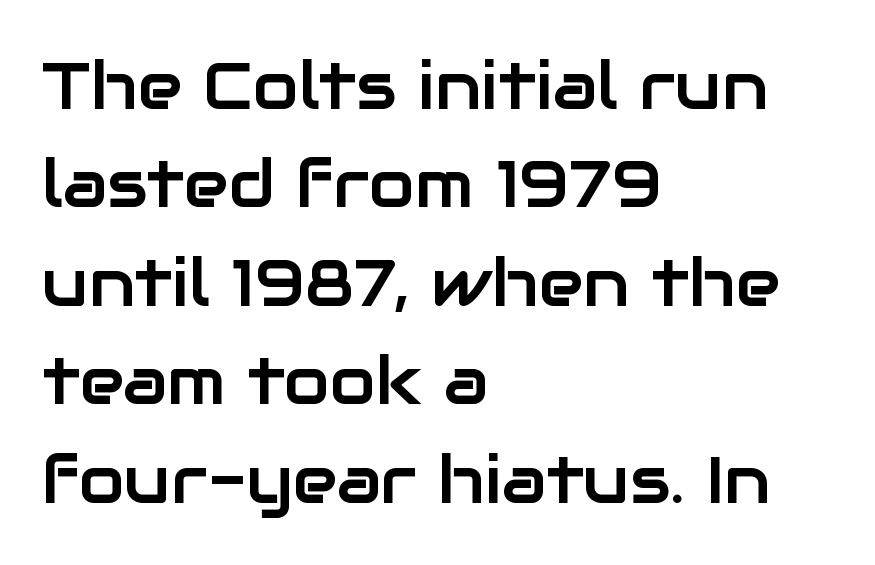
The lettering stays uniformly vertical, giving the passage a roman look. No extra tracking has been applied to these lines. The paragraph shown leans on its left margin. The passage shown is typeset with a sans-serif family. The designer left line spacing at the default.
